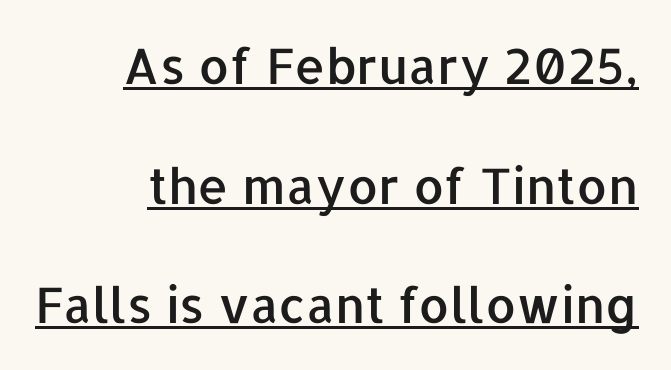
{"serif": "no", "italic": "no", "width": "normal", "stroke_contrast": "low", "x_height": "medium", "monospaced": "no", "underline": "yes", "align": "right", "line_spacing": "loose", "line_spacing_ratio": 2.44, "letter_spacing": "normal", "letter_spacing_em": 0.0, "glyph_px": 49}
